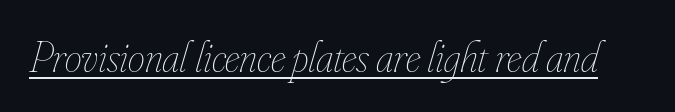
Q: Is the text bold? A: No.
Q: Is the text italic (slanted)? A: Yes, it leans right by about 16 degrees.
Q: Is the text underlined? A: Yes.
Q: Is the spacing between letters normal or unusually wide? A: Normal.
Q: Width (condensed, normal, or wide)? A: Condensed.
Q: Stroke contrast? A: Low.
Q: x-height? A: Small.
Q: Monospaced? A: No.
